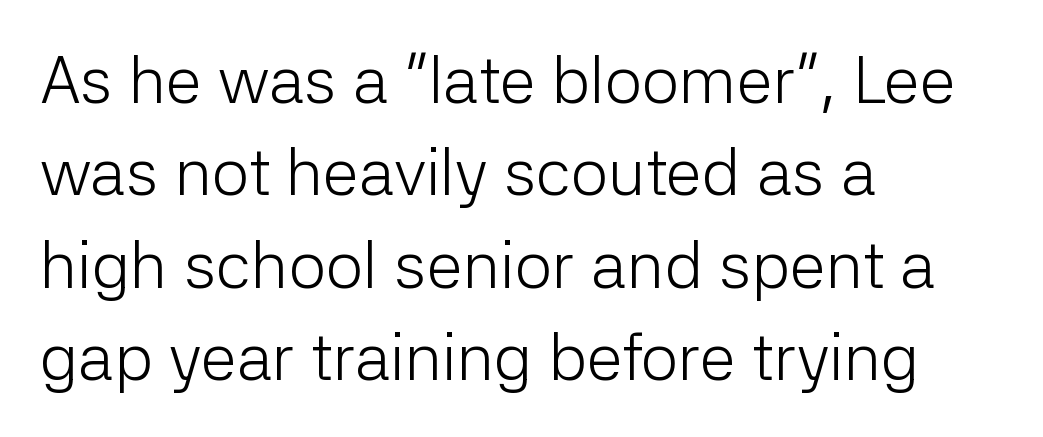
Regular leading. Visually the block forms a straight wall on the left and a jagged coastline on the right. Look at the bottom of the vertical strokes: they stop flat, with no serifs. The face used here is proportionally spaced, like ordinary book or web type. Ink coverage per letter is moderate at most.
